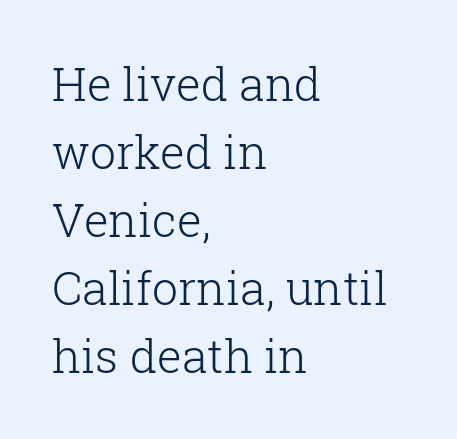
{"serif": "yes", "italic": "no", "bold": "no", "weight": "light", "width": "normal", "stroke_contrast": "low", "x_height": "medium", "monospaced": "no", "underline": "no", "align": "left", "line_spacing": "normal", "line_spacing_ratio": 1.48, "letter_spacing": "normal", "letter_spacing_em": 0.0, "glyph_px": 46}
